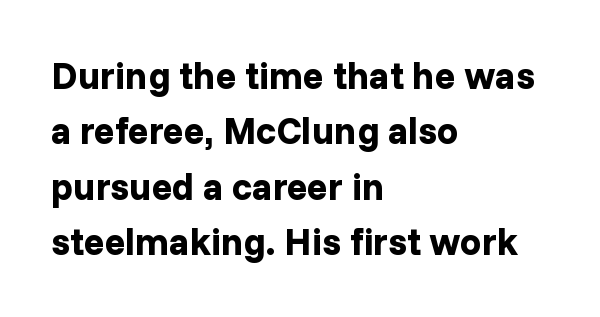
Standard letterfit; no display-style spreading of the glyphs. I'd call this a sans setting — the letters go barefoot. The lettering holds an erect, upright posture throughout. Students, observe: this is what conventionally led text looks like. These lines carry a lot of weight — the face is fully bold. Think of a printed novel: that variable character pitch is what you see here.
